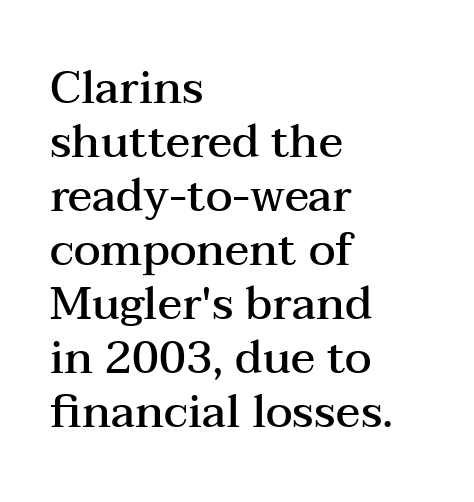
{"serif": "yes", "italic": "no", "bold": "semi", "weight": "semibold", "width": "wide", "stroke_contrast": "medium", "x_height": "medium", "monospaced": "no", "underline": "no", "align": "left", "line_spacing_ratio": 1.2, "letter_spacing": "normal", "letter_spacing_em": 0.0, "glyph_px": 45}
